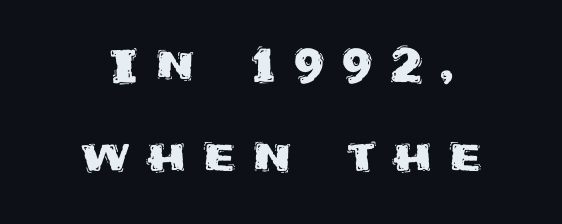
Rule under the text: the space is simply empty. A typesetter would call this proportional, since set widths differ per character. Quick note: not italic, upright. Compared with a flush-left layout, this one balances lines on the center instead. Examine the stroke ends and you'll find no serifs.
